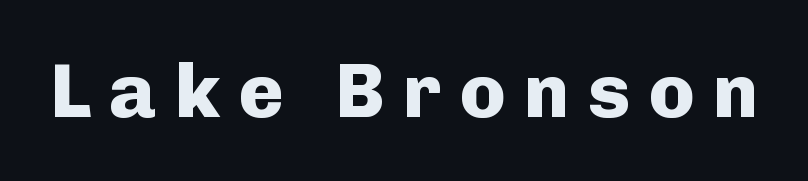
Q: Is the text bold? A: Yes.
Q: Is the text italic (slanted)? A: No, it is upright.
Q: Is the typeface a serif or a sans-serif typeface? A: Sans-serif.
Q: Is the text underlined? A: No.
Q: Is the spacing between letters normal or unusually wide? A: Unusually wide.
Q: Width (condensed, normal, or wide)? A: Normal.
Q: Stroke contrast? A: Low.
Q: x-height? A: Medium.
Q: Monospaced? A: No.
